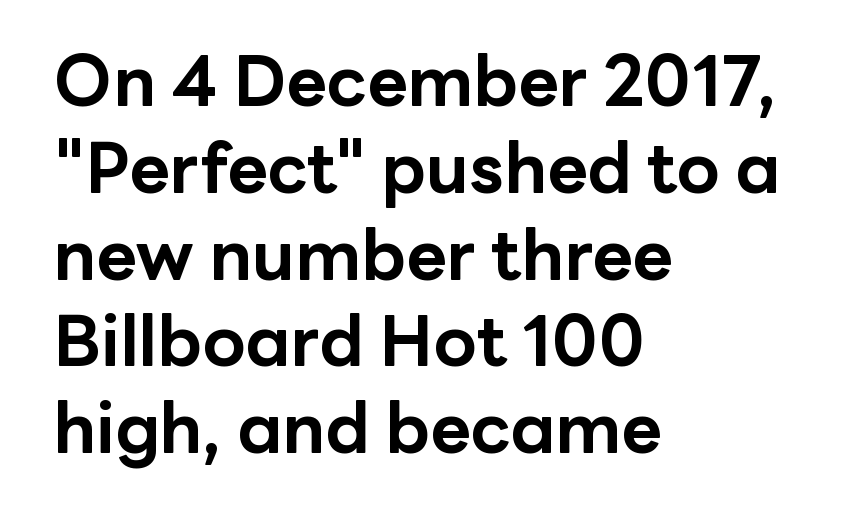
{"serif": "no", "italic": "no", "bold": "yes", "weight": "bold", "width": "normal", "stroke_contrast": "low", "x_height": "medium", "monospaced": "no", "underline": "no", "align": "left", "line_spacing_ratio": 1.24, "letter_spacing": "normal", "letter_spacing_em": 0.0, "glyph_px": 70}
